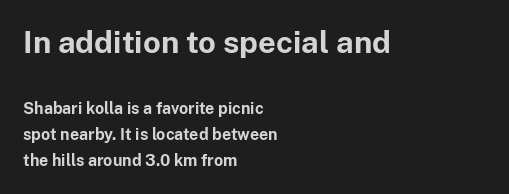
Spacing verdict: proportional, widths tailored to each character. The block of text has a typical density, with ordinary space between rows. In CSS terms this would be text-align: left. The gaps between neighbouring characters are ordinary and unremarkable. Plenty of ink on the page — the face is bold.
